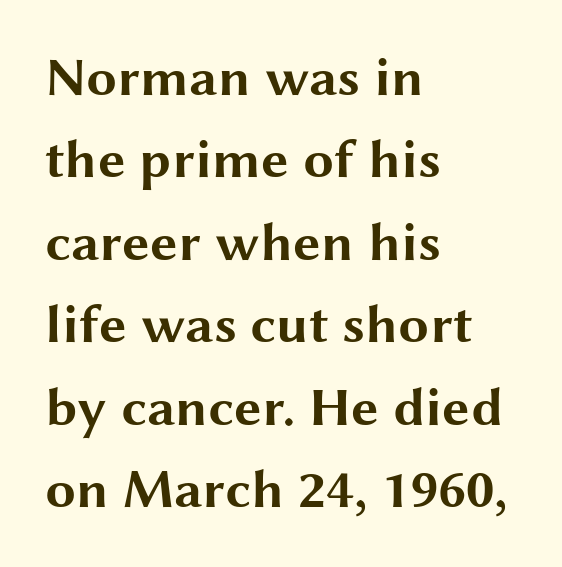
The image shows 55 px bold, wide sans-serif type, upright; set left-aligned, normal line spacing (1.5x), normal letter spacing, not underlined; medium stroke contrast and a medium x-height.
